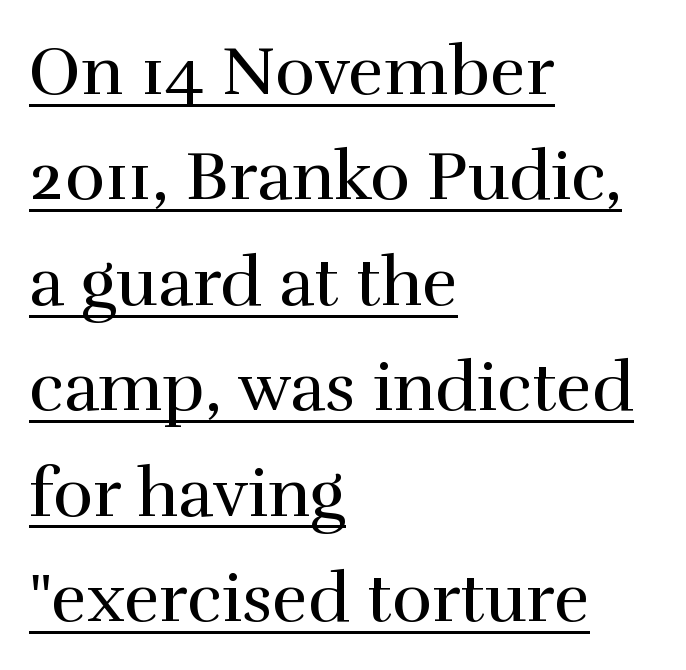
{"serif": "yes", "italic": "no", "bold": "no", "weight": "regular", "width": "normal", "x_height": "medium", "monospaced": "no", "underline": "yes", "align": "left", "line_spacing": "normal", "line_spacing_ratio": 1.55, "letter_spacing": "normal", "letter_spacing_em": 0.0, "glyph_px": 68}
